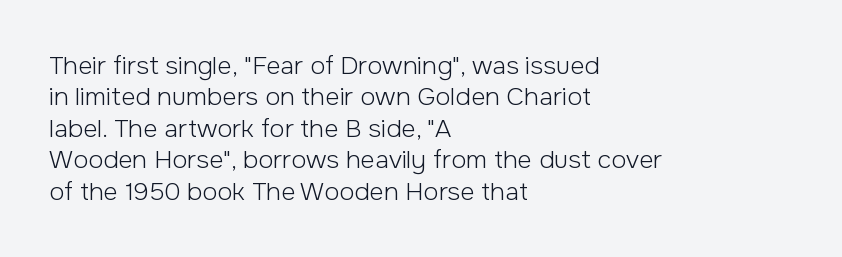
Q: Is the text bold? A: No.
Q: Is the text italic (slanted)? A: No, it is upright.
Q: Is the text underlined? A: No.
Q: How is the paragraph aligned? A: Left-aligned.
Q: Is the spacing between letters normal or unusually wide? A: Normal.
Q: Is the spacing between lines tight, normal or loose? A: Normal.
